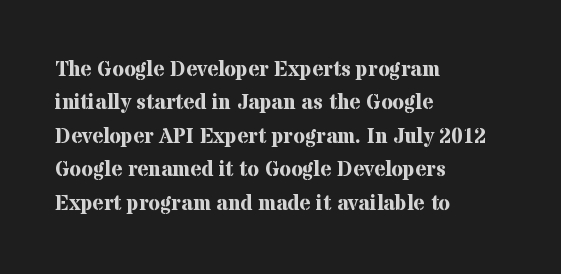
{"italic": "no", "bold": "yes", "underline": "no", "align": "left", "line_spacing": "normal", "line_spacing_ratio": 1.59, "letter_spacing": "normal", "letter_spacing_em": 0.0, "glyph_px": 21}
